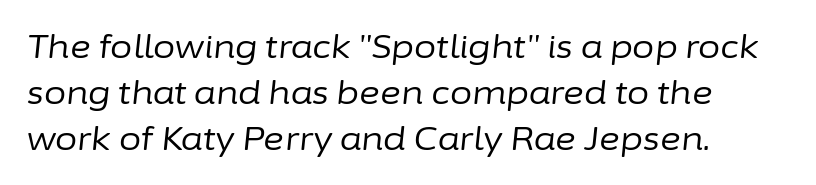
Q: Is the text bold? A: No.
Q: Is the text italic (slanted)? A: Yes, it leans right by about 6 degrees.
Q: Is the text underlined? A: No.
Q: How is the paragraph aligned? A: Left-aligned.
Q: Is the spacing between letters normal or unusually wide? A: Normal.
Q: Is the spacing between lines tight, normal or loose? A: Normal.
Q: Width (condensed, normal, or wide)? A: Normal.
Q: Stroke contrast? A: Low.
Q: x-height? A: Medium.
Q: Monospaced? A: No.
